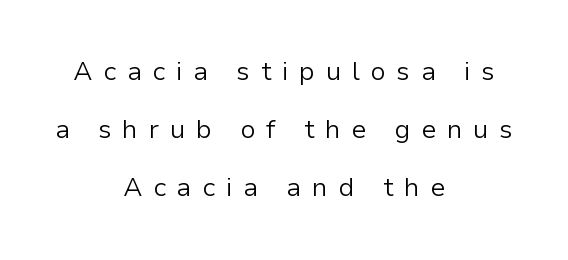
Q: Is the text bold? A: No.
Q: Is the text italic (slanted)? A: No, it is upright.
Q: Is the text underlined? A: No.
Q: How is the paragraph aligned? A: Centered.
Q: Is the spacing between letters normal or unusually wide? A: Unusually wide.
Q: Is the spacing between lines tight, normal or loose? A: Loose.
